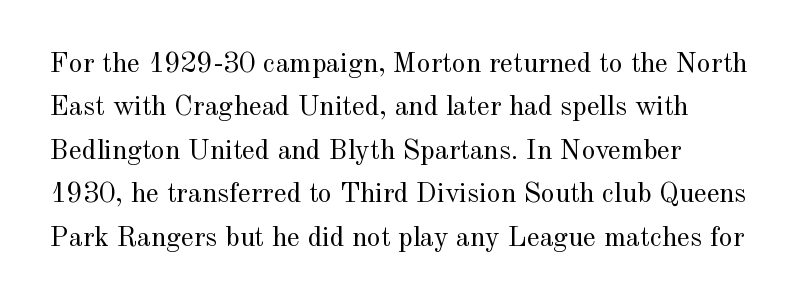
{"serif": "yes", "italic": "no", "bold": "no", "weight": "regular", "width": "normal", "x_height": "small", "monospaced": "no", "underline": "no", "line_spacing": "normal", "line_spacing_ratio": 1.55, "letter_spacing": "normal", "letter_spacing_em": 0.0, "glyph_px": 28}
